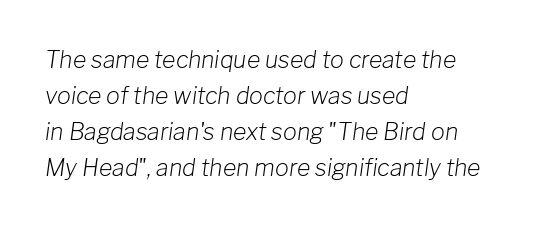
The image shows 23 px text type, italic (leaning right); set left-aligned, normal line spacing (1.57x), normal letter spacing, not underlined.
